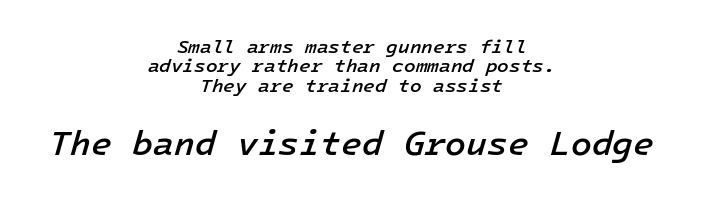
Would a proofreader flag this as italicized? Yes. Summary of weight: moderately heavy, a semibold. Size contrast runs from small at the top to large at the bottom. The lines are quadded center. Standard letterfit; no display-style spreading of the glyphs. The zone under the glyphs is completely vacant.
